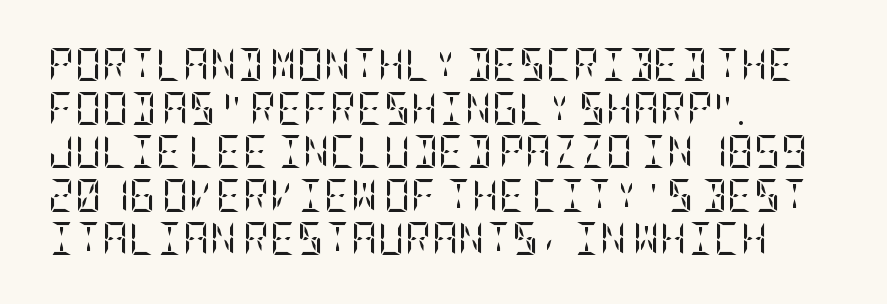
Layout note: lines flush left. The rendering shows small feet on the letterforms — a serif design. Is this a heavy cut? Hardly; it is regular or lighter. The lettering stays uniformly vertical, giving the passage a roman look.
